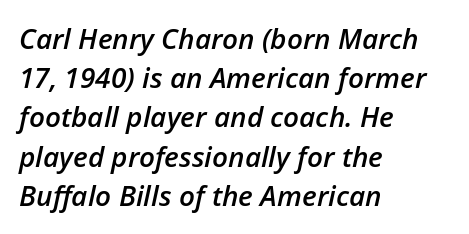
The image shows 28 px semibold type, italic (leaning right); set left-aligned, normal line spacing (1.4x), normal letter spacing, not underlined; low stroke contrast and a medium x-height.
